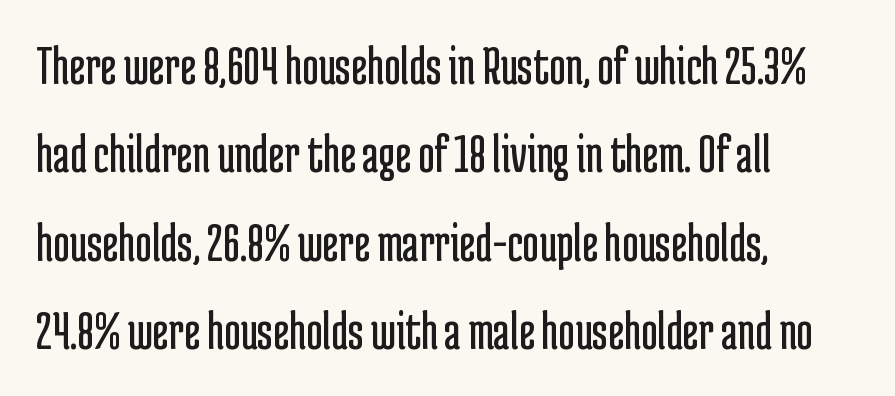
The image shows 56 px regular-weight, condensed sans-serif type, upright; set left-aligned, normal line spacing (1.58x), normal letter spacing, not underlined; low stroke contrast and a medium x-height.
